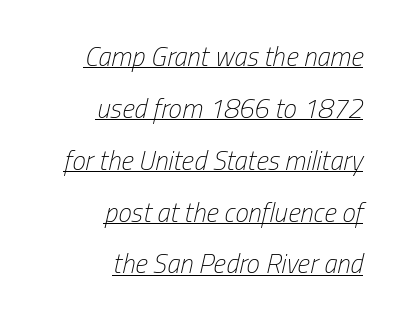
Q: Is the text bold? A: No.
Q: Is the text italic (slanted)? A: Yes, it leans right by about 13 degrees.
Q: Is the text underlined? A: Yes.
Q: How is the paragraph aligned? A: Right-aligned.
Q: Is the spacing between letters normal or unusually wide? A: Normal.
Q: Is the spacing between lines tight, normal or loose? A: Loose.
